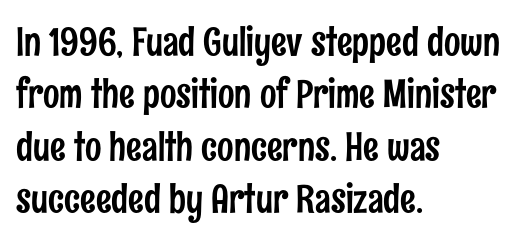
The image shows 39 px condensed sans-serif type, upright; set left-aligned, normal line spacing (1.34x), normal letter spacing, not underlined; low stroke contrast and a medium x-height.
